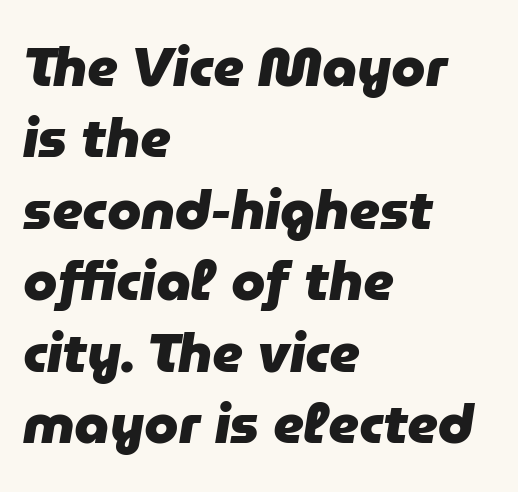
If you drew a line through each stem, it would be angled. Descenders are the only things crossing below the line. This block has exactly the height ordinary leading produces. Alignment: flush left. What weight is shown? A full bold with thick strokes. The face used here is proportionally spaced, like ordinary book or web type.
